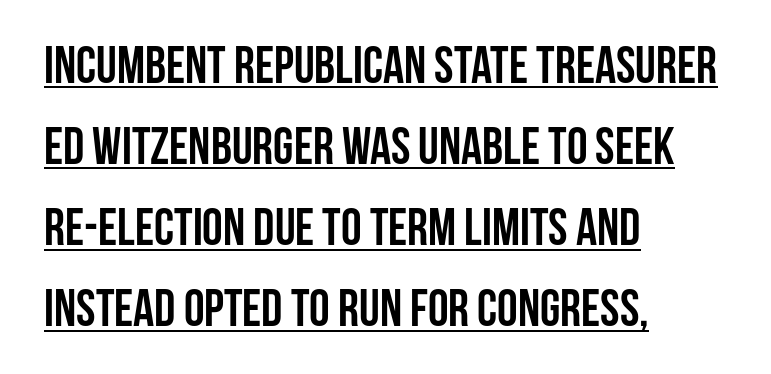
The image shows 52 px semibold, condensed sans-serif type, upright; set left-aligned, normal line spacing (1.56x), normal letter spacing, underlined; low stroke contrast and a large x-height.
